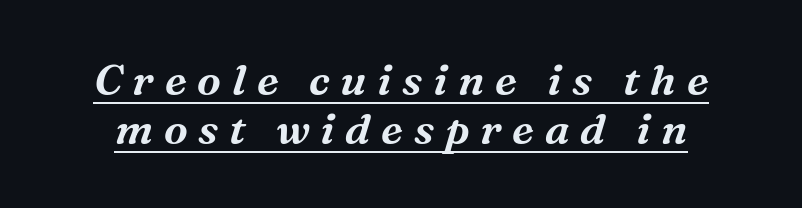
The image shows 43 px serif type, italic (leaning right); set tight line spacing (1.14x), unusually wide letter spacing (+0.25 em), underlined; medium stroke contrast and a medium x-height.
